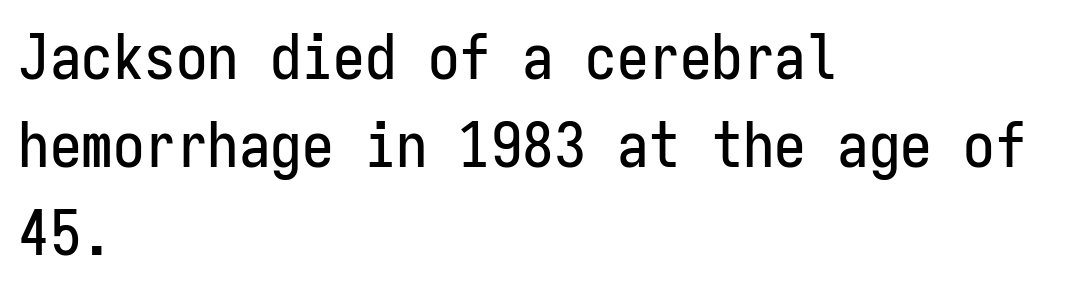
The image shows 63 px condensed sans-serif type, upright, monospaced; set left-aligned, normal line spacing (1.4x), normal letter spacing, not underlined; low stroke contrast and a medium x-height.
